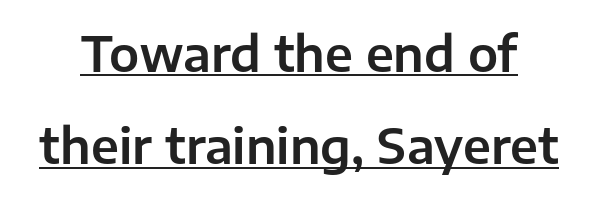
These lines are composed in type without serifs. The glyphs are accompanied by a horizontal stroke just below them. The passage shown is typed in a proportional face where columns would drift. Every character sits straight up, as roman type does.
